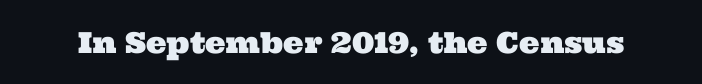
The image shows 29 px wide serif type; set normal letter spacing, not underlined; medium stroke contrast and a medium x-height.
